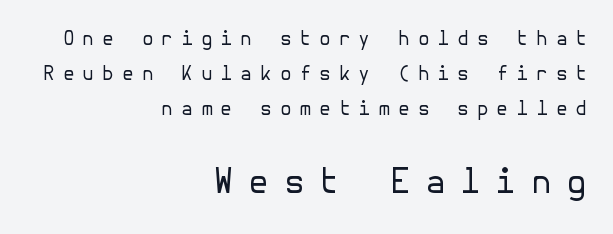
The rendering anchors every line to the right-hand side. Size hierarchy here favors the trailing block over the leading one. This reads as an unemphasized weight, regular at the heaviest. This sample uses a sans-serif face.
